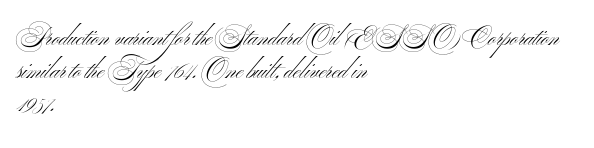
{"bold": "no", "underline": "no", "align": "left", "line_spacing": "normal", "line_spacing_ratio": 1.38, "letter_spacing": "normal", "letter_spacing_em": 0.0, "glyph_px": 24}
